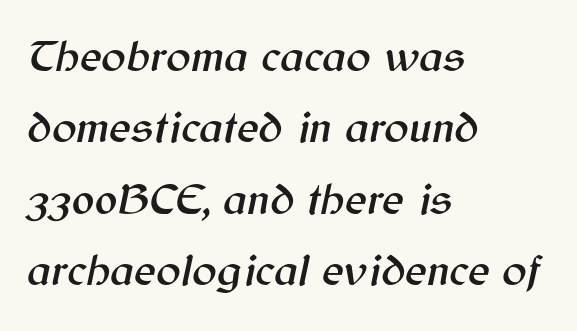
{"italic": "yes", "lean": "right", "slant_degrees": 12, "width": "normal", "stroke_contrast": "medium", "x_height": "medium", "monospaced": "no", "underline": "no", "align": "left", "line_spacing": "normal", "line_spacing_ratio": 1.55, "letter_spacing": "normal", "letter_spacing_em": 0.0, "glyph_px": 46}
